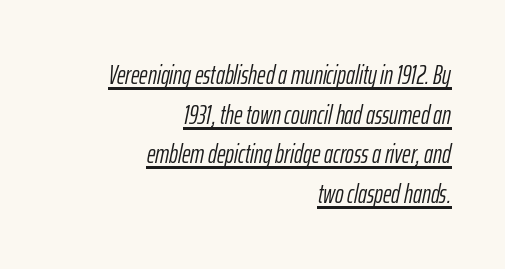
The rag falls on the left side of this text block. The passage shown is not bold in any degree. Decoration check: the copy is underlined. How are the letters spaced? Ordinarily, with no added tracking.
